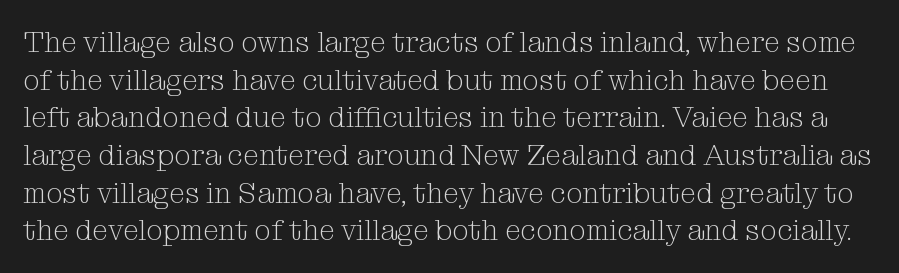
The image shows 29 px light serif type, upright; set normal line spacing (1.3x), normal letter spacing, not underlined; medium stroke contrast and a medium x-height.
